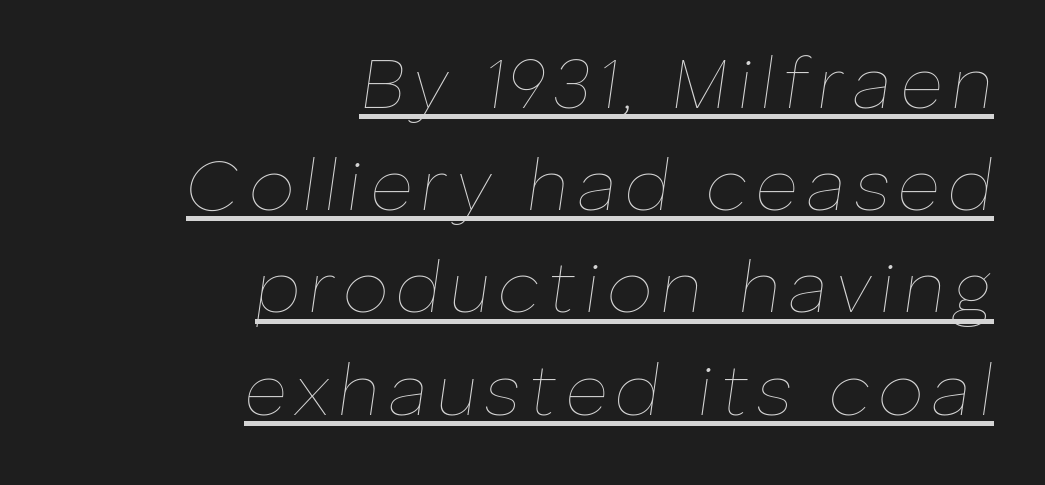
Q: Is the text bold? A: No.
Q: Is the text italic (slanted)? A: Yes, it leans right by about 8 degrees.
Q: Is the text underlined? A: Yes.
Q: How is the paragraph aligned? A: Right-aligned.
Q: Is the spacing between lines tight, normal or loose? A: Normal.
Q: Width (condensed, normal, or wide)? A: Normal.
Q: Stroke contrast? A: Low.
Q: x-height? A: Medium.
Q: Monospaced? A: No.
